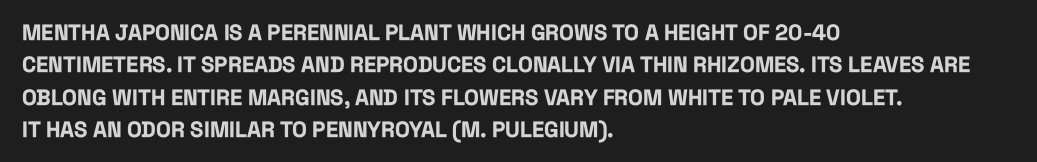
The image shows 22 px bold type, upright; set left-aligned, normal line spacing (1.47x), normal letter spacing, not underlined.
